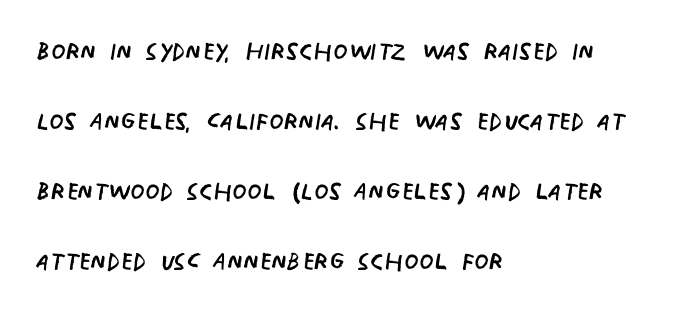
Q: Is the text bold? A: No.
Q: Is the typeface a serif or a sans-serif typeface? A: Sans-serif.
Q: Is the text underlined? A: No.
Q: How is the paragraph aligned? A: Left-aligned.
Q: Is the spacing between letters normal or unusually wide? A: Normal.
Q: Is the spacing between lines tight, normal or loose? A: Loose.
Q: Width (condensed, normal, or wide)? A: Condensed.
Q: Stroke contrast? A: Low.
Q: x-height? A: Large.
Q: Monospaced? A: No.
